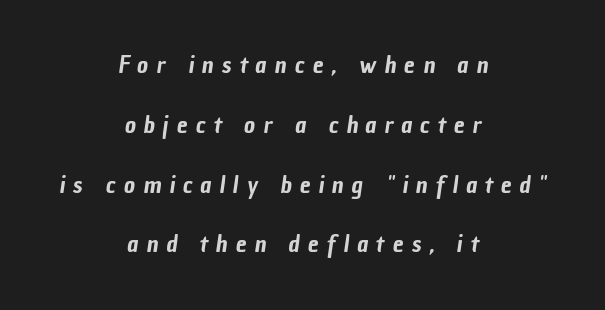
{"underline": "no", "align": "center", "line_spacing": "loose", "line_spacing_ratio": 2.49, "letter_spacing": "wide", "letter_spacing_em": 0.34, "glyph_px": 24}
